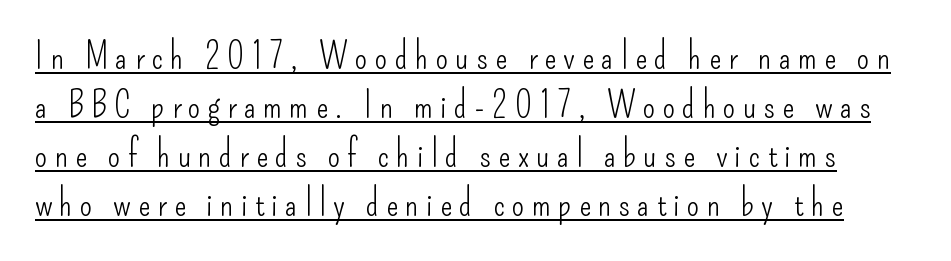
Character widths vary here, with narrow letters taking less room than wide ones. These lines are composed in type without serifs. This sample keeps an unexceptional amount of space between lines. Somebody hit Ctrl+U on this one — the words are underlined.
